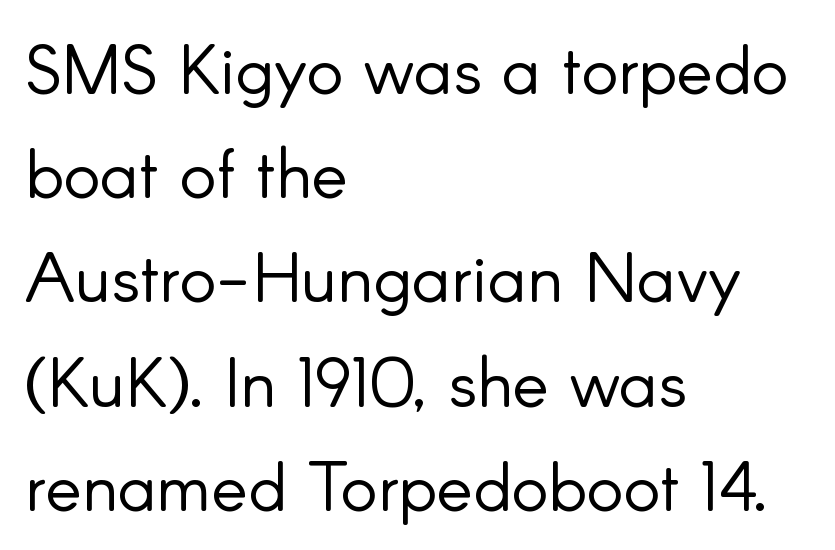
Q: Is the text bold? A: No.
Q: Is the text italic (slanted)? A: No, it is upright.
Q: Is the typeface a serif or a sans-serif typeface? A: Sans-serif.
Q: Is the text underlined? A: No.
Q: How is the paragraph aligned? A: Left-aligned.
Q: Is the spacing between letters normal or unusually wide? A: Normal.
Q: Is the spacing between lines tight, normal or loose? A: Normal.
Q: Width (condensed, normal, or wide)? A: Normal.
Q: Stroke contrast? A: Low.
Q: x-height? A: Small.
Q: Monospaced? A: No.
